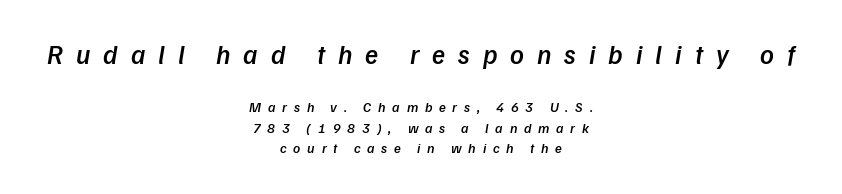
Q: Is the text bold? A: Semi-bold.
Q: Is the text italic (slanted)? A: Yes, it leans right by about 9 degrees.
Q: Is the text underlined? A: No.
Q: How is the paragraph aligned? A: Centered.
Q: Is the spacing between letters normal or unusually wide? A: Unusually wide.
Q: Is the spacing between lines tight, normal or loose? A: Normal.
Q: Which block of text is set in a larger size, the first (top) or the second (bottom)? A: The first (top) one.
